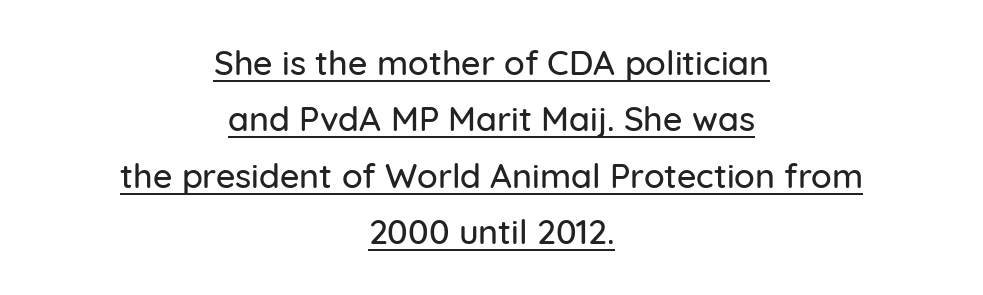
Vertical strokes here are truly vertical. A typesetter would label this face a sans. Does the leading feel generous? No, just average. Has an underline been added? It has. The passage shown has conventional tracking throughout. Where is the straight margin? There isn't one; the lines are centered.
